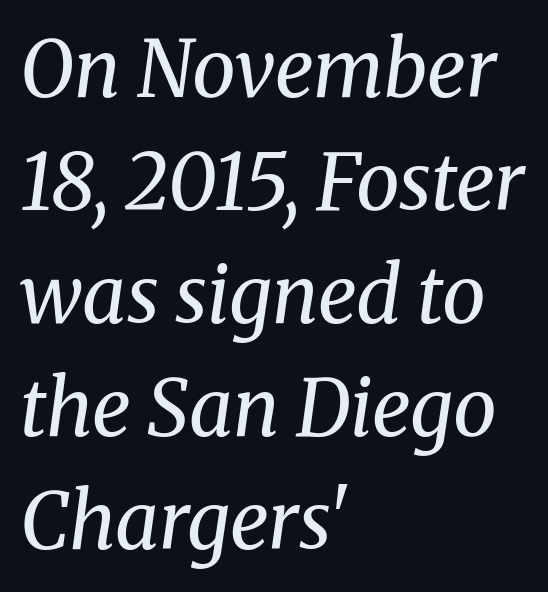
Q: Is the text bold? A: No.
Q: Is the text italic (slanted)? A: Yes, it leans right by about 8 degrees.
Q: Is the typeface a serif or a sans-serif typeface? A: Serif.
Q: Is the text underlined? A: No.
Q: How is the paragraph aligned? A: Left-aligned.
Q: Is the spacing between letters normal or unusually wide? A: Normal.
Q: Is the spacing between lines tight, normal or loose? A: Normal.
Q: Width (condensed, normal, or wide)? A: Normal.
Q: Stroke contrast? A: Medium.
Q: x-height? A: Medium.
Q: Monospaced? A: No.
